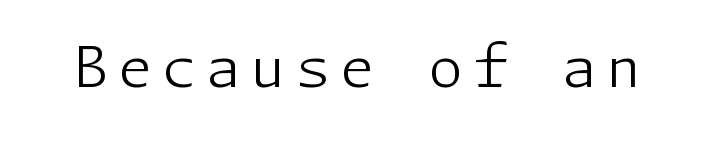
{"serif": "no", "italic": "no", "bold": "no", "weight": "light", "width": "normal", "stroke_contrast": "low", "x_height": "medium", "underline": "no", "glyph_px": 57}
